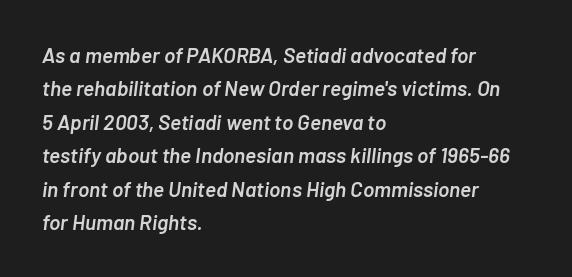
The image shows 21 px text type, italic (leaning right); set left-aligned, normal line spacing (1.59x), normal letter spacing, not underlined.
